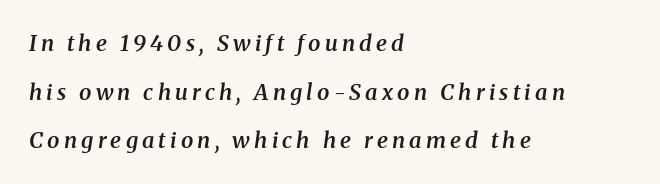
The image shows 22 px text type, italic (leaning right); set left-aligned, loose line spacing (2.21x), not underlined.
